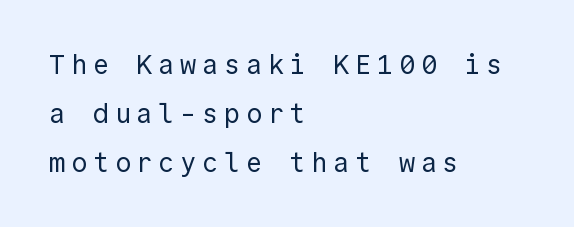
{"italic": "no", "bold": "no", "underline": "no", "align": "left", "line_spacing_ratio": 1.81, "letter_spacing": "wide", "letter_spacing_em": 0.21, "glyph_px": 27}
